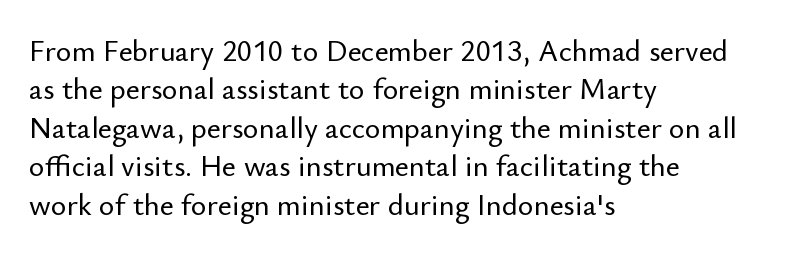
{"serif": "no", "italic": "no", "width": "normal", "stroke_contrast": "low", "x_height": "small", "monospaced": "no", "underline": "no", "align": "left", "line_spacing": "normal", "line_spacing_ratio": 1.28, "letter_spacing": "normal", "letter_spacing_em": 0.0, "glyph_px": 30}
